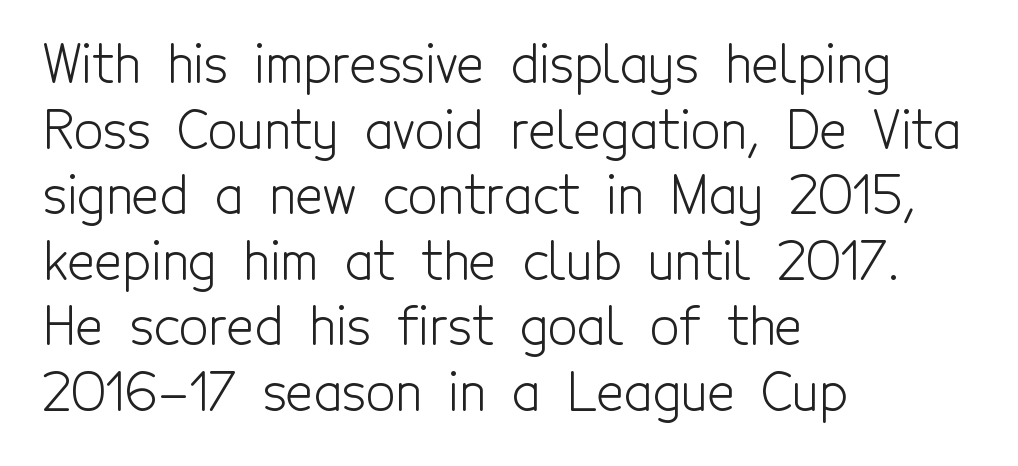
Q: Is the text bold? A: No.
Q: Is the text italic (slanted)? A: No, it is upright.
Q: Is the typeface a serif or a sans-serif typeface? A: Sans-serif.
Q: Is the text underlined? A: No.
Q: How is the paragraph aligned? A: Left-aligned.
Q: Is the spacing between letters normal or unusually wide? A: Normal.
Q: Is the spacing between lines tight, normal or loose? A: Normal.
Q: Width (condensed, normal, or wide)? A: Condensed.
Q: x-height? A: Medium.
Q: Monospaced? A: No.
